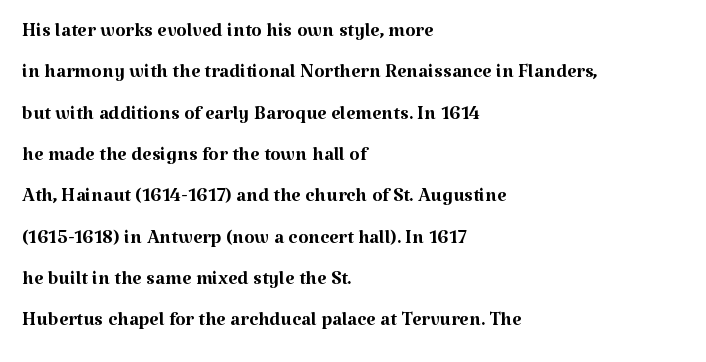
Q: Is the text bold? A: No.
Q: Is the text italic (slanted)? A: No, it is upright.
Q: Is the text underlined? A: No.
Q: How is the paragraph aligned? A: Left-aligned.
Q: Is the spacing between letters normal or unusually wide? A: Normal.
Q: Is the spacing between lines tight, normal or loose? A: Normal.
